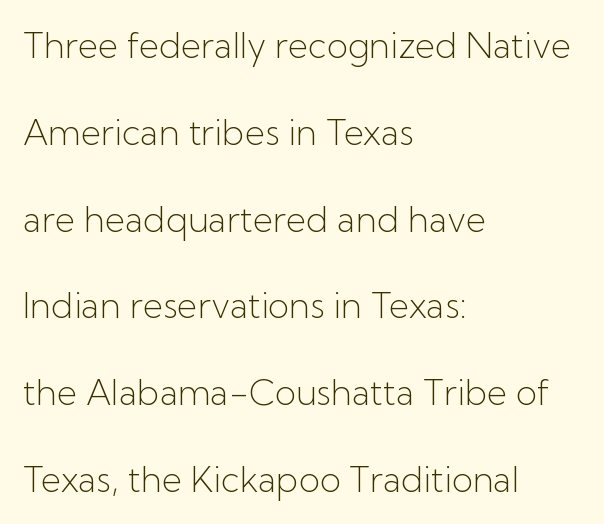
No extra ink here — the face is not bold. Looks like regular typesetting: each glyph gets only the width it needs. Underline: absent. Check where the strokes stop: nothing finishes them off — pure sans.
